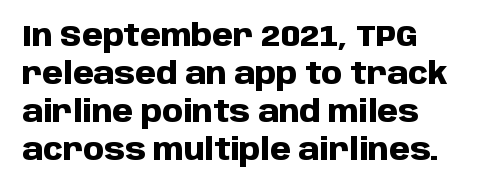
Q: Is the text bold? A: Yes.
Q: Is the text italic (slanted)? A: No, it is upright.
Q: Is the typeface a serif or a sans-serif typeface? A: Sans-serif.
Q: Is the text underlined? A: No.
Q: Is the spacing between letters normal or unusually wide? A: Normal.
Q: Is the spacing between lines tight, normal or loose? A: Normal.
Q: Width (condensed, normal, or wide)? A: Normal.
Q: Stroke contrast? A: Low.
Q: x-height? A: Large.
Q: Monospaced? A: No.
